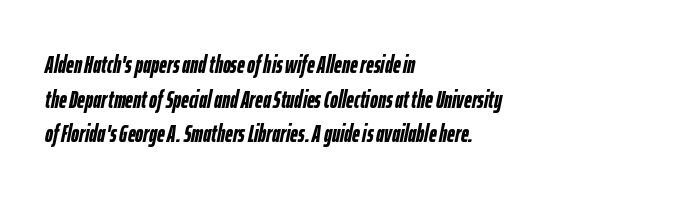
The paragraph has a hard left edge and a soft right edge. You could call the tracking neutral — neither tight nor loose. Just letters on the line, the space beneath them empty. When letters slant like this, we call the style italic. Quick note: interline space is typical. What weight is shown? A full bold with thick strokes.
